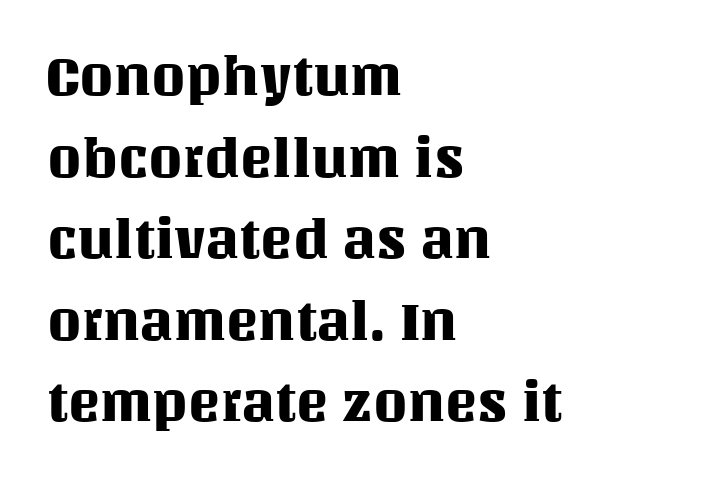
The image shows 54 px text type, upright; set left-aligned, normal line spacing (1.51x), normal letter spacing, not underlined; medium stroke contrast and a large x-height.
